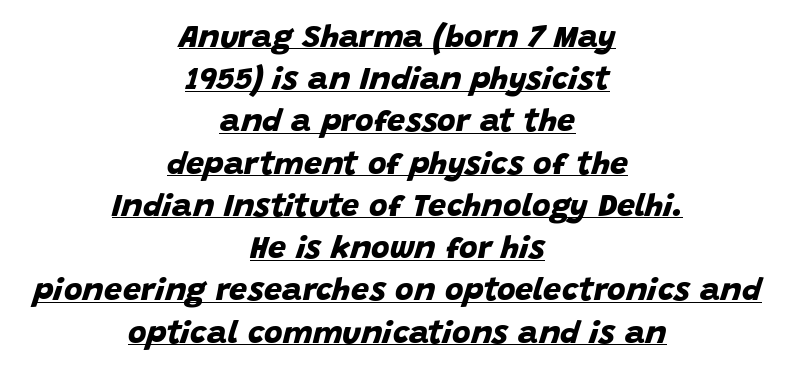
Proportional: the letters do not fall into vertical columns. These lines are composed in type without serifs. This block has exactly the height ordinary leading produces. The text block is weighted toward neither margin, spreading evenly from the middle. Decoration check: the copy is underlined.
